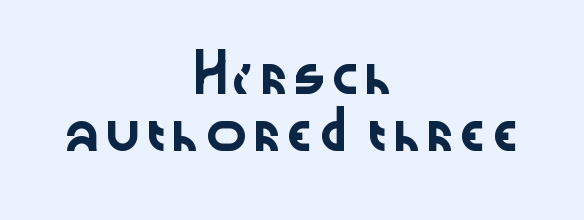
The image shows 35 px wide sans-serif type, upright; set centered, normal line spacing (1.62x), normal letter spacing, not underlined; low stroke contrast and a medium x-height.
